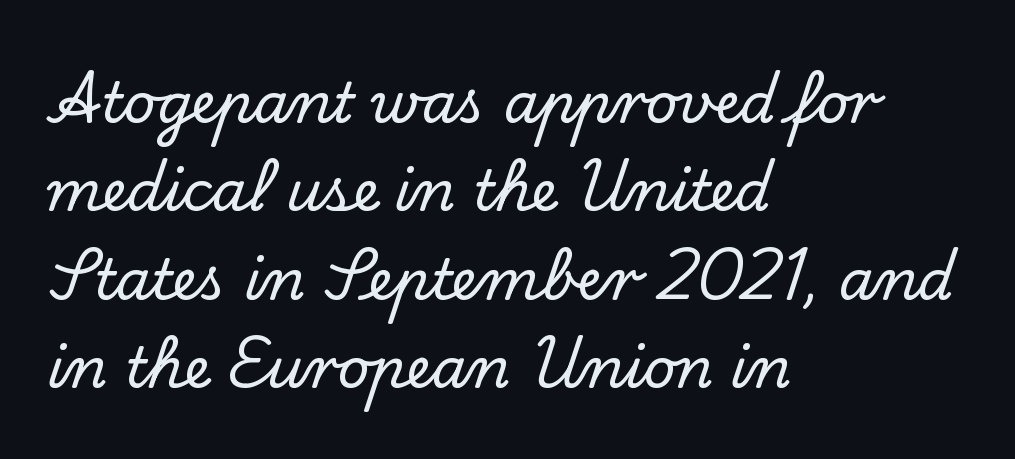
Q: Is the text italic (slanted)? A: Yes.
Q: Is the typeface a serif or a sans-serif typeface? A: Serif.
Q: Is the text underlined? A: No.
Q: How is the paragraph aligned? A: Left-aligned.
Q: Is the spacing between letters normal or unusually wide? A: Normal.
Q: Is the spacing between lines tight, normal or loose? A: Normal.
Q: Width (condensed, normal, or wide)? A: Normal.
Q: Stroke contrast? A: Low.
Q: x-height? A: Small.
Q: Monospaced? A: No.
